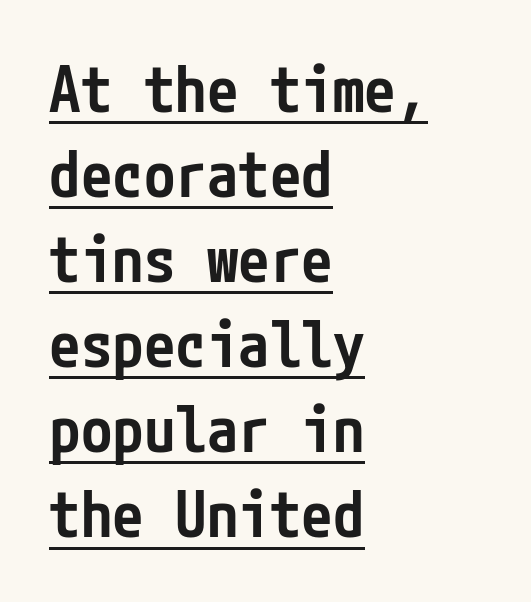
The image shows 63 px semibold, condensed sans-serif type, upright; set left-aligned, normal line spacing (1.35x), normal letter spacing, underlined; low stroke contrast and a medium x-height.
